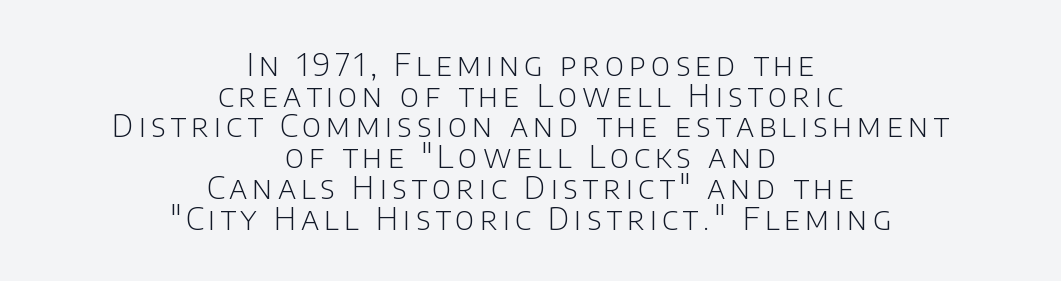
{"serif": "no", "italic": "no", "bold": "no", "weight": "light", "width": "normal", "stroke_contrast": "low", "x_height": "large", "monospaced": "no", "underline": "no", "align": "center", "line_spacing": "tight", "line_spacing_ratio": 0.96, "glyph_px": 32}
